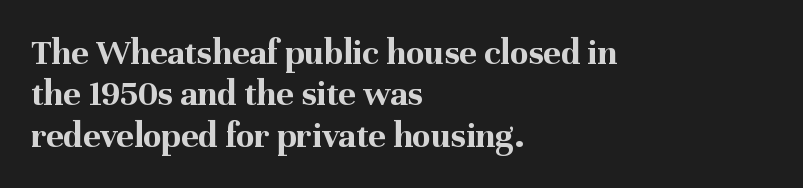
{"serif": "yes", "italic": "no", "bold": "yes", "weight": "bold", "width": "normal", "stroke_contrast": "medium", "x_height": "medium", "monospaced": "no", "underline": "no", "align": "left", "line_spacing": "tight", "line_spacing_ratio": 1.12, "letter_spacing": "normal", "letter_spacing_em": 0.0, "glyph_px": 37}
